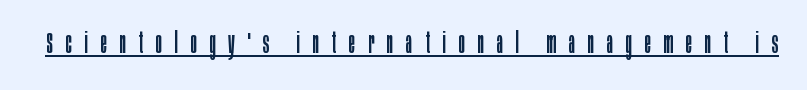
A roman cut, with each character standing at attention. The face looks like a standard text weight, possibly lighter. The sample's only ornament is a line tracing under the words. To sum up the face: it is a sans, with no serifs. The letters advance in unequal steps, a hallmark of proportional type. This rendering widens character spacing well past its baseline value.
